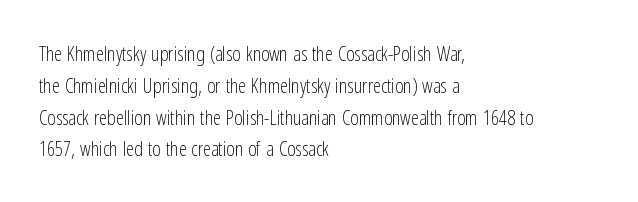
The image shows 20 px text type, upright; set left-aligned, normal line spacing (1.59x), normal letter spacing, not underlined.
